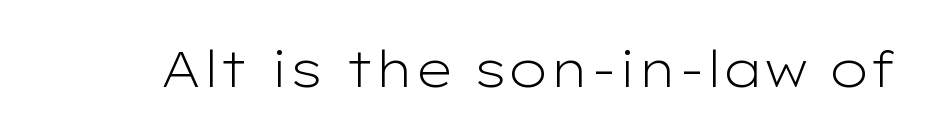
Q: Is the text bold? A: No.
Q: Is the text italic (slanted)? A: No, it is upright.
Q: Is the typeface a serif or a sans-serif typeface? A: Sans-serif.
Q: Is the text underlined? A: No.
Q: Is the spacing between letters normal or unusually wide? A: Normal.
Q: Width (condensed, normal, or wide)? A: Wide.
Q: Stroke contrast? A: Low.
Q: x-height? A: Medium.
Q: Monospaced? A: No.
